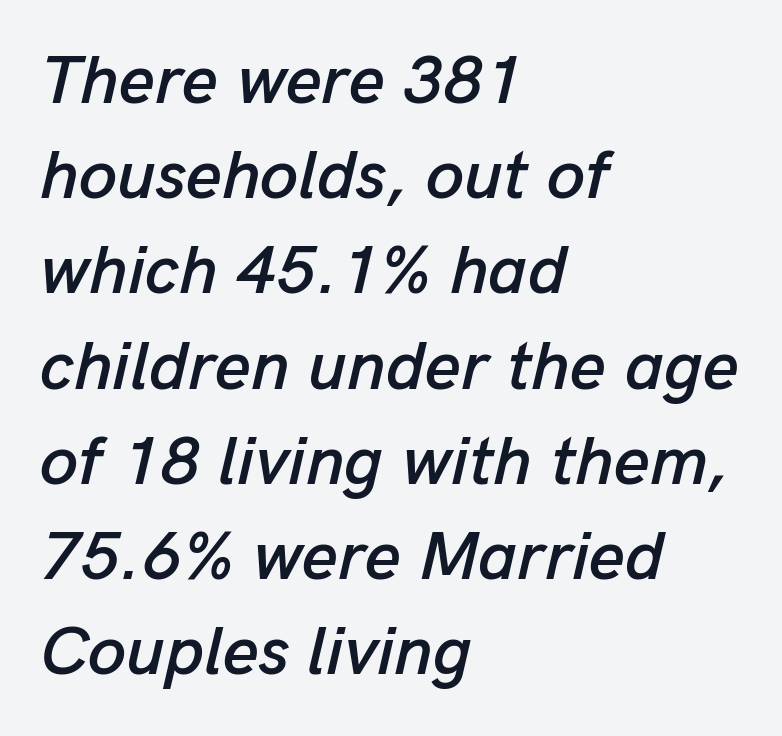
Q: Is the text italic (slanted)? A: Yes, it leans right by about 13 degrees.
Q: Is the text underlined? A: No.
Q: How is the paragraph aligned? A: Left-aligned.
Q: Is the spacing between letters normal or unusually wide? A: Normal.
Q: Is the spacing between lines tight, normal or loose? A: Normal.
Q: Width (condensed, normal, or wide)? A: Normal.
Q: Stroke contrast? A: Low.
Q: x-height? A: Medium.
Q: Monospaced? A: No.
